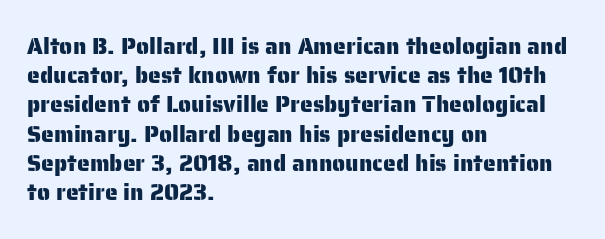
Q: Is the text italic (slanted)? A: No, it is upright.
Q: Is the text underlined? A: No.
Q: How is the paragraph aligned? A: Left-aligned.
Q: Is the spacing between letters normal or unusually wide? A: Normal.
Q: Is the spacing between lines tight, normal or loose? A: Normal.
